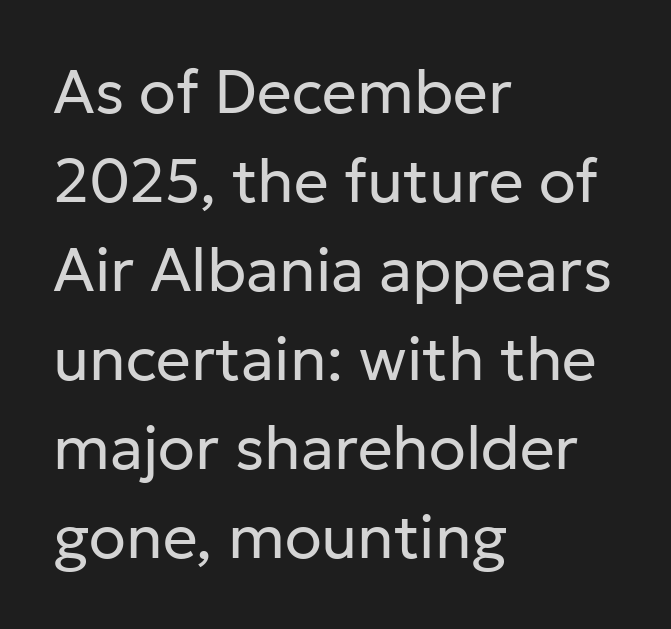
The face looks like a standard text weight, possibly lighter. Regarding serifs, this sample does without them. No extra tracking has been applied to these lines. Vertical strokes here are truly vertical. The space between consecutive lines is moderate. Descenders hang freely into open space.
